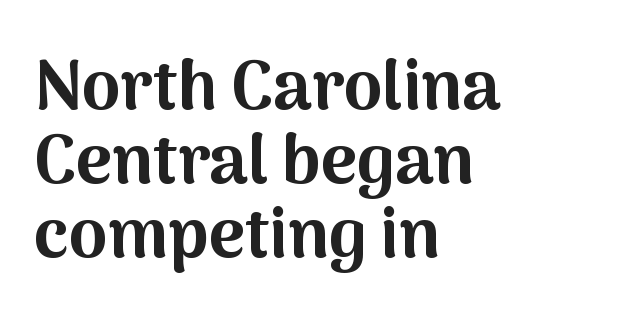
{"serif": "no", "italic": "no", "bold": "yes", "weight": "bold", "width": "normal", "stroke_contrast": "medium", "x_height": "medium", "monospaced": "no", "underline": "no", "align": "left", "line_spacing": "tight", "line_spacing_ratio": 1.07, "letter_spacing": "normal", "letter_spacing_em": 0.0, "glyph_px": 69}
